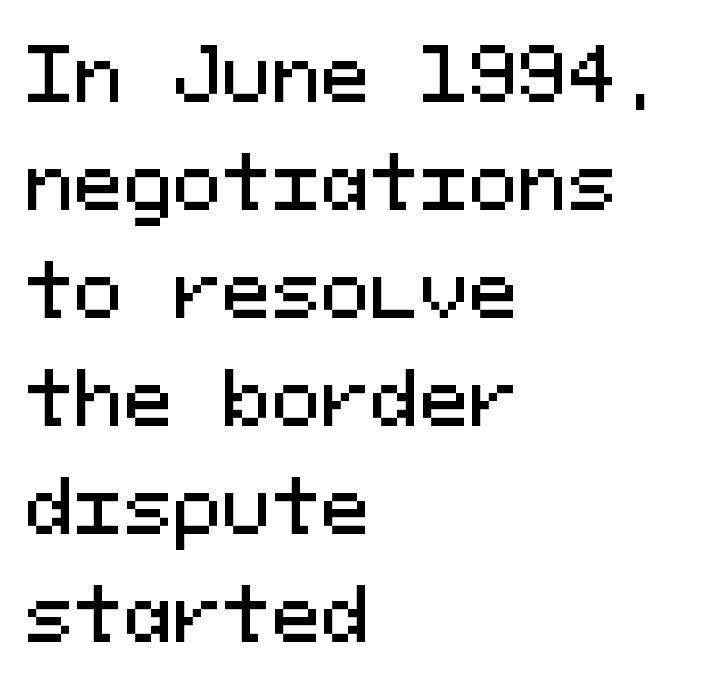
The image shows 74 px sans-serif type, upright, monospaced; set left-aligned, normal line spacing (1.46x), normal letter spacing, not underlined; medium stroke contrast and a medium x-height.
